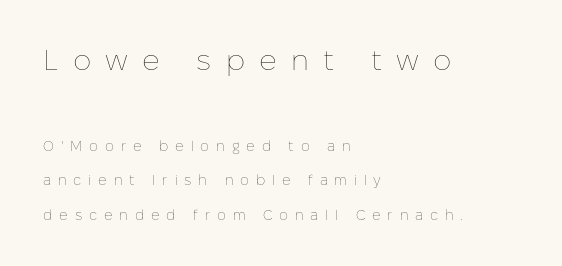
A classic flush-left, rag-right setting is used for this passage. Size hierarchy here favors the leading block over the trailing one. How are the letters spaced? Widely, with obvious added tracking. The axis of the letterforms is exactly vertical.
